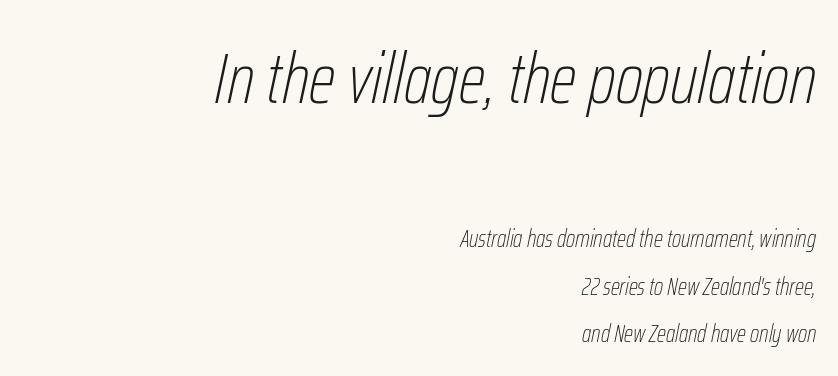
The face used here is rendered with its standard letterfit. Widely set lines give the paragraph a tall, airy silhouette. Proportional: the letters do not fall into vertical columns. Heaviness? Minimal to ordinary, like unemphasized prose. Where is the straight margin? On the right.
